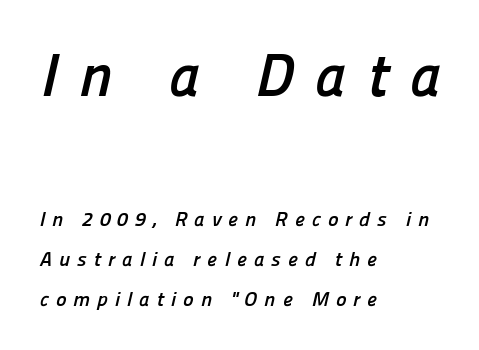
Think of a printed novel: that variable character pitch is what you see here. This rendering widens character spacing well past its baseline value. If you measured baseline to baseline, you'd find a long distance. Underlining? Definitely not there. Character size in the leading block exceeds that of the trailing block. Set as a true bold cut, around the 700 mark.
